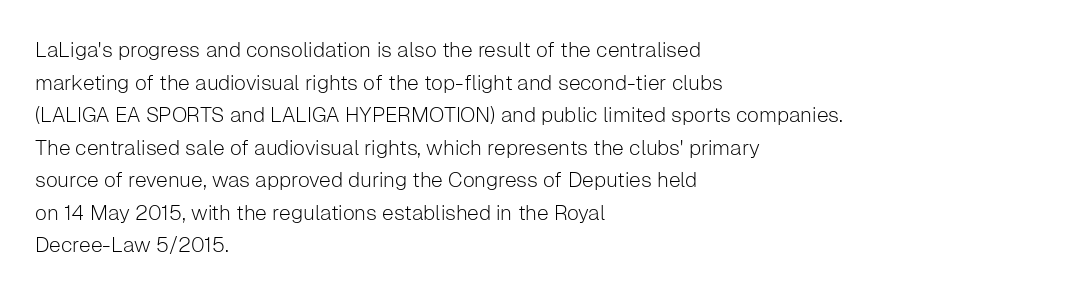
Q: Is the text bold? A: No.
Q: Is the text italic (slanted)? A: No, it is upright.
Q: Is the text underlined? A: No.
Q: How is the paragraph aligned? A: Left-aligned.
Q: Is the spacing between letters normal or unusually wide? A: Normal.
Q: Is the spacing between lines tight, normal or loose? A: Normal.
